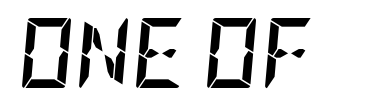
Spacing between characters is what you'd get straight out of the box. Compared with ordinary roman type, these characters are visibly tilted. A clean baseline with only descenders dipping below it. Set as a true bold cut, around the 700 mark.
